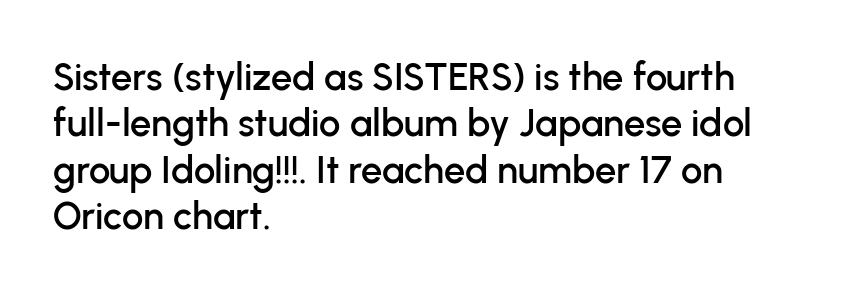
Q: Is the text italic (slanted)? A: No, it is upright.
Q: Is the typeface a serif or a sans-serif typeface? A: Sans-serif.
Q: Is the text underlined? A: No.
Q: How is the paragraph aligned? A: Left-aligned.
Q: Is the spacing between letters normal or unusually wide? A: Normal.
Q: Width (condensed, normal, or wide)? A: Normal.
Q: Stroke contrast? A: Low.
Q: x-height? A: Medium.
Q: Monospaced? A: No.
